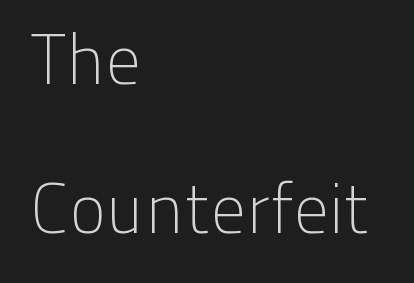
This rendering features lettering with no underline. Unlike italic type, these characters show no tilt at all. These lines are set flush left with a ragged right edge. The typeface chosen for these lines omits serifs.
